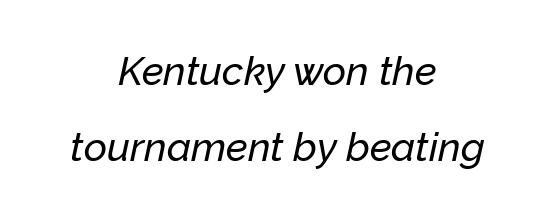
The passage shown has conventional tracking throughout. Summary of vertical rhythm: relaxed, with wide interline spacing. When letters slant like this, we call the style italic. Character widths vary here, with narrow letters taking less room than wide ones. Honestly, there is no underline to notice here at all. Reading down the block, each line starts at a different indent, mirrored at its end.
